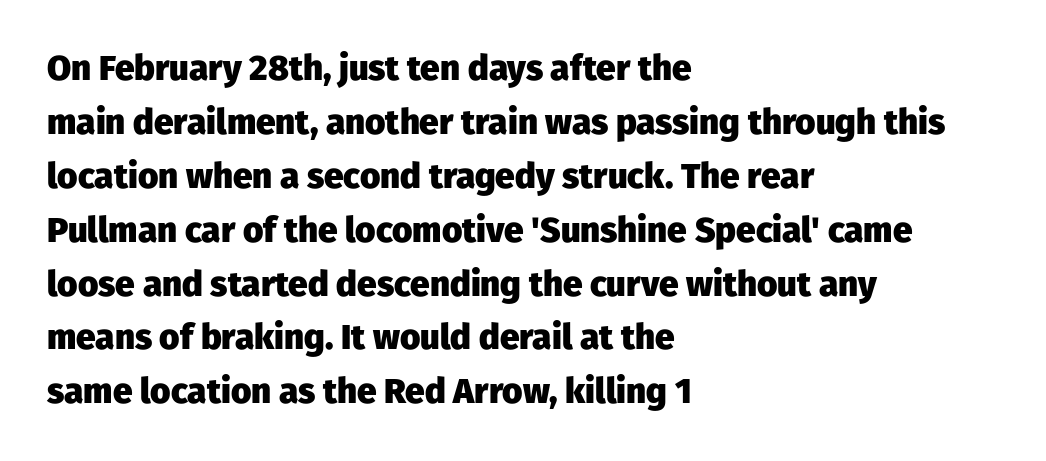
The image shows 35 px heavy sans-serif type, upright; set left-aligned, normal line spacing (1.54x), normal letter spacing, not underlined; low stroke contrast and a medium x-height.
